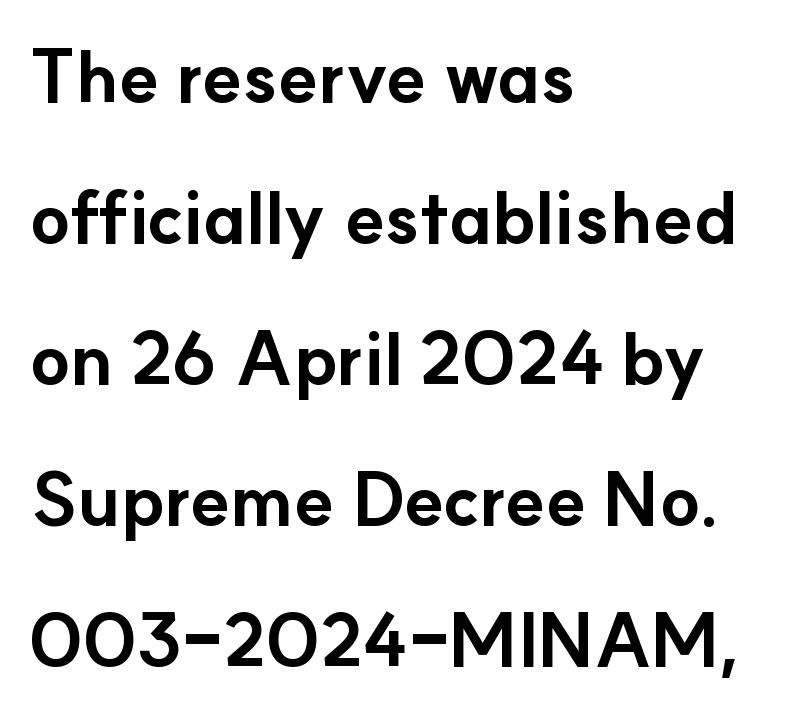
Q: Is the text bold? A: Yes.
Q: Is the text italic (slanted)? A: No, it is upright.
Q: Is the typeface a serif or a sans-serif typeface? A: Sans-serif.
Q: Is the text underlined? A: No.
Q: How is the paragraph aligned? A: Left-aligned.
Q: Is the spacing between letters normal or unusually wide? A: Normal.
Q: Is the spacing between lines tight, normal or loose? A: Loose.
Q: Width (condensed, normal, or wide)? A: Normal.
Q: Stroke contrast? A: Low.
Q: x-height? A: Small.
Q: Monospaced? A: No.
